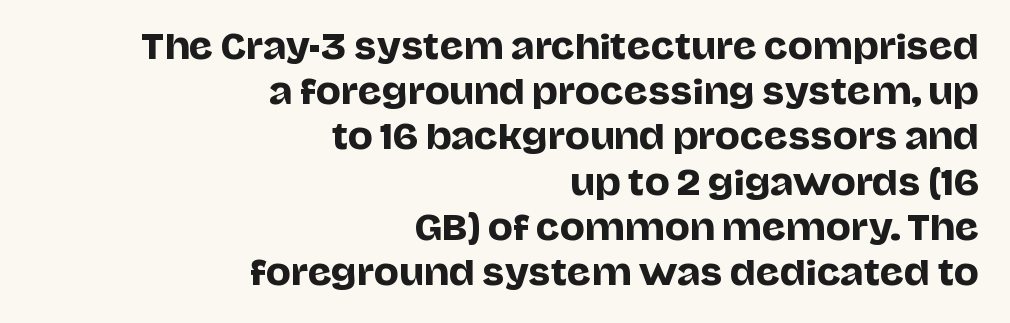
{"serif": "no", "italic": "no", "width": "normal", "stroke_contrast": "low", "x_height": "large", "monospaced": "no", "underline": "no", "align": "right", "line_spacing": "normal", "line_spacing_ratio": 1.37, "letter_spacing": "normal", "letter_spacing_em": 0.0, "glyph_px": 33}
